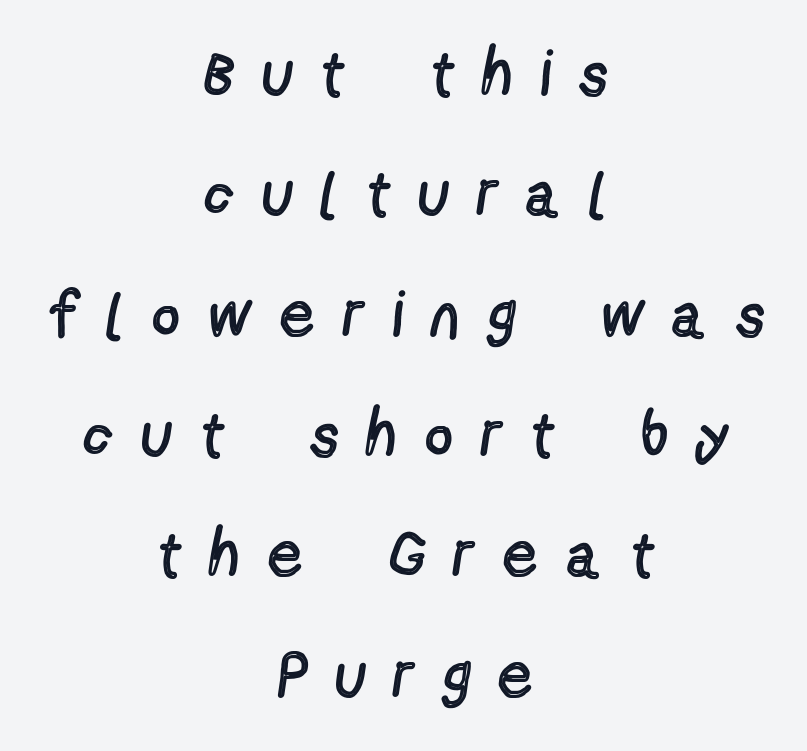
Stroke terminals: plain, sans-serif. The line texture is sparse and dotted thanks to wide tracking. Proportional: the letters do not fall into vertical columns. Only glyphs here, with clear space below each row. A student would call this center alignment; a typographer would say set centered.
